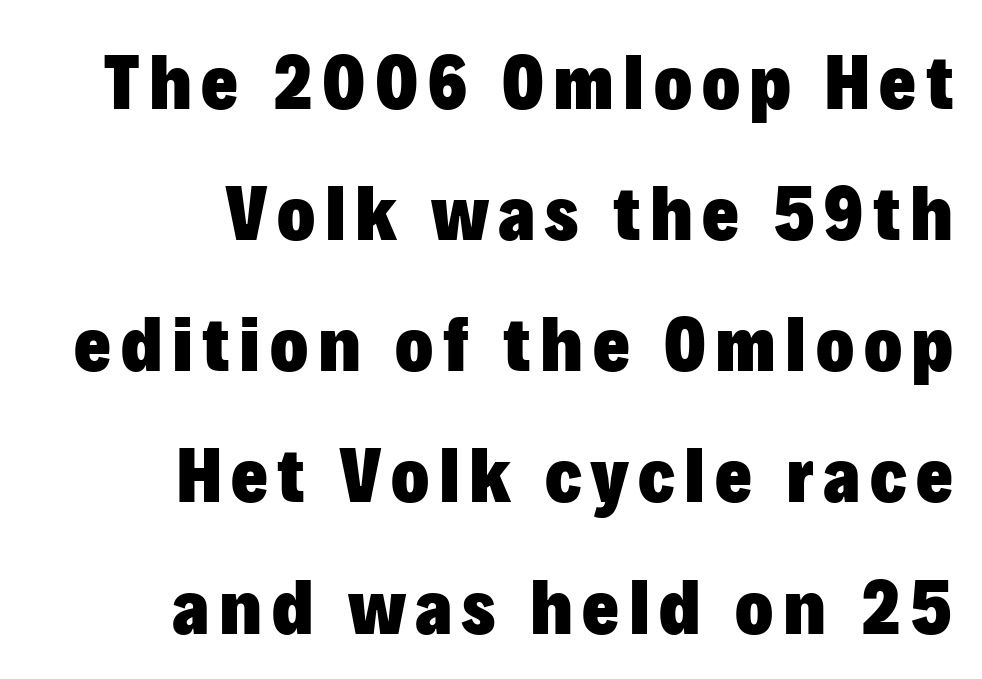
The image shows 79 px heavy sans-serif type, upright; set right-aligned, normal line spacing (1.66x), not underlined; low stroke contrast and a medium x-height.
